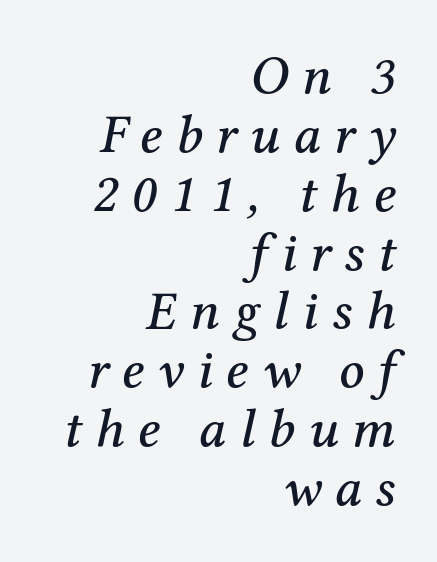
Q: Is the text italic (slanted)? A: Yes, it leans right by about 12 degrees.
Q: Is the typeface a serif or a sans-serif typeface? A: Serif.
Q: Is the text underlined? A: No.
Q: How is the paragraph aligned? A: Right-aligned.
Q: Is the spacing between letters normal or unusually wide? A: Unusually wide.
Q: Is the spacing between lines tight, normal or loose? A: Tight.
Q: Width (condensed, normal, or wide)? A: Normal.
Q: Stroke contrast? A: Medium.
Q: x-height? A: Medium.
Q: Monospaced? A: No.
